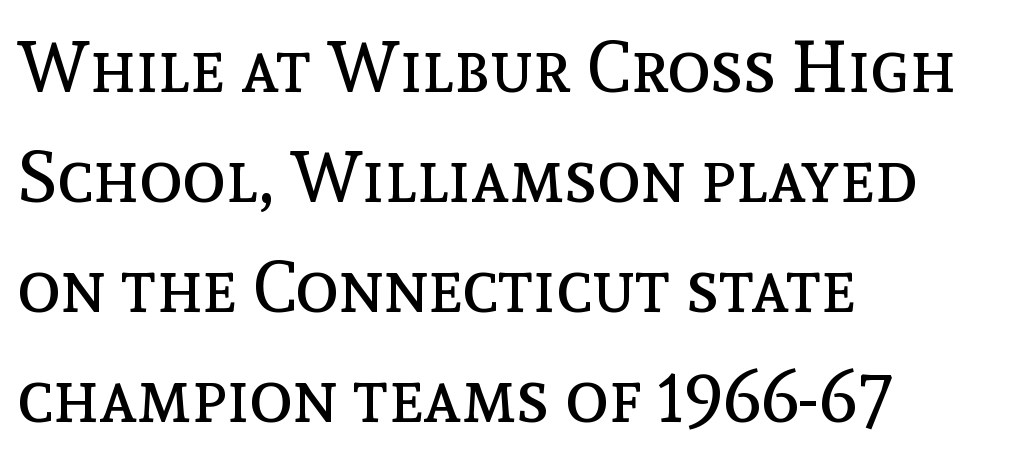
{"italic": "no", "bold": "no", "weight": "regular", "width": "normal", "x_height": "medium", "monospaced": "no", "underline": "no", "align": "left", "line_spacing": "normal", "line_spacing_ratio": 1.53, "letter_spacing": "normal", "letter_spacing_em": 0.0, "glyph_px": 72}
